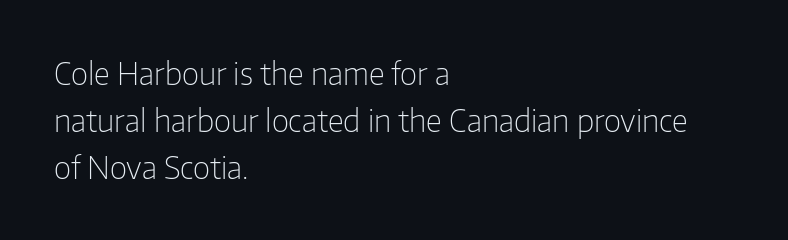
No italicization has been applied; the sample stays upright. Typographically, this falls in the sans-serif category. Plain, unruled lines of type. No heavy texture on the line: the type isn't bold.
